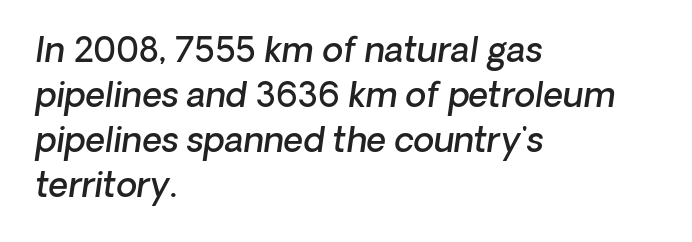
Horizontal bands of white between lines are of average thickness. The tracking reads as untouched default to a designer's eye. The characters look somewhat weighty, a semibold short of true bold. Typographically, this falls in the sans-serif category.
